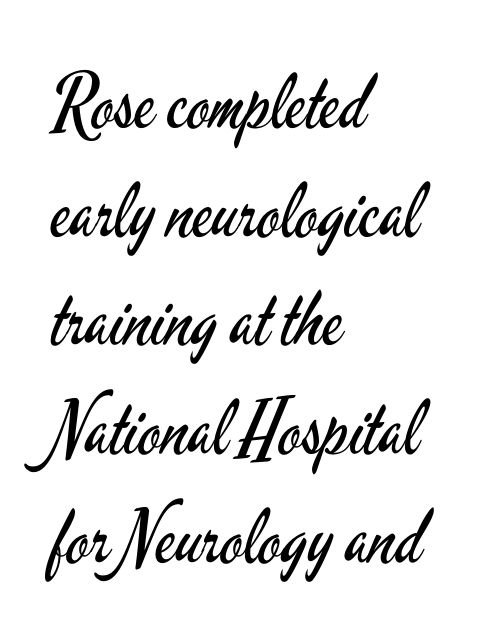
The block of text has a typical density, with ordinary space between rows. This sample uses plain, unmodified letter spacing. Each line starts at the same left margin while the right side varies. The baseline area is clear. Stem width sits at or under what a default text font uses. Stroke terminals: plain, sans-serif.
